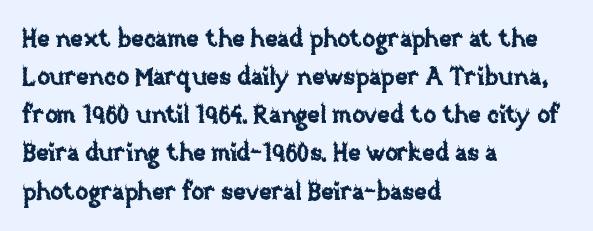
{"italic": "no", "underline": "no", "align": "left", "line_spacing": "normal", "line_spacing_ratio": 1.59, "letter_spacing": "normal", "letter_spacing_em": 0.0, "glyph_px": 24}
